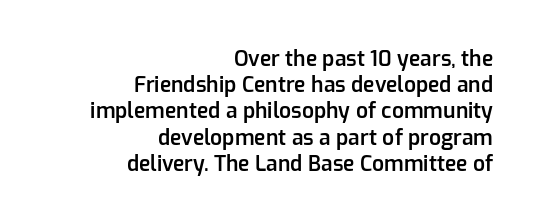
{"italic": "no", "bold": "semi", "underline": "no", "align": "right", "line_spacing": "normal", "line_spacing_ratio": 1.25, "letter_spacing": "normal", "letter_spacing_em": 0.0, "glyph_px": 21}
